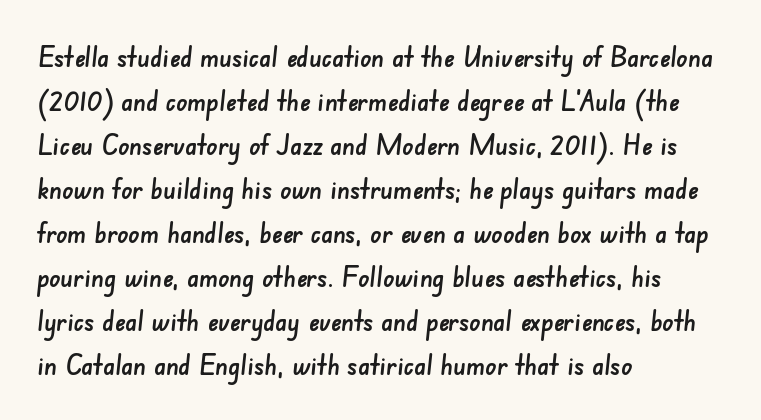
In terms of leading, this rendering sits right in the middle. Left-aligned paragraph, ragged on the right. Check where the strokes stop: nothing finishes them off — pure sans. Underline: absent. Is this a fixed-width face? No — the glyphs have proportional, varying widths.
